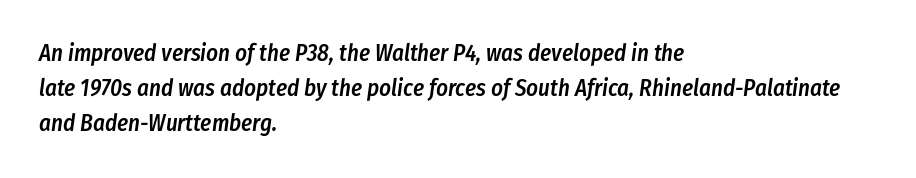
{"italic": "yes", "lean": "right", "slant_degrees": 8, "bold": "semi", "underline": "no", "align": "left", "line_spacing": "normal", "line_spacing_ratio": 1.53, "letter_spacing": "normal", "letter_spacing_em": 0.0, "glyph_px": 23}
